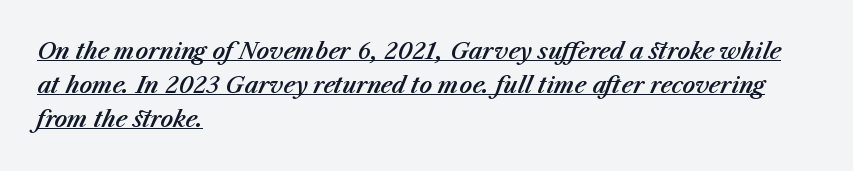
{"italic": "yes", "lean": "right", "slant_degrees": 23, "underline": "yes", "align": "left", "line_spacing": "normal", "line_spacing_ratio": 1.55, "letter_spacing": "normal", "letter_spacing_em": 0.0, "glyph_px": 22}
